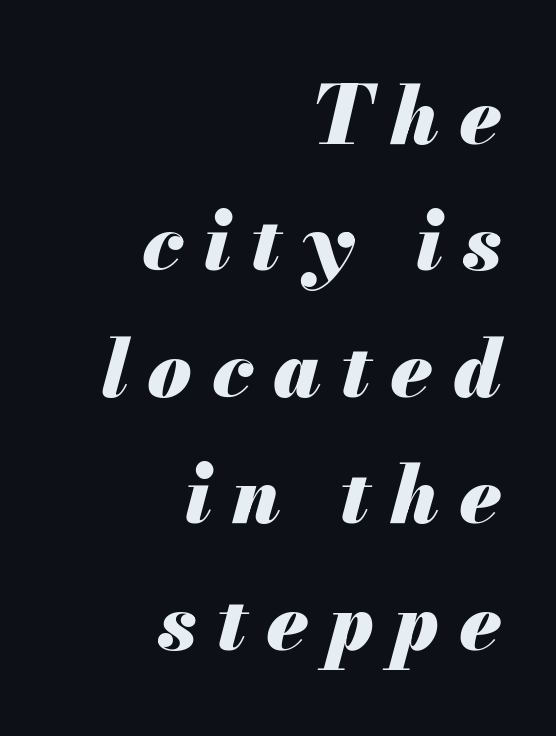
Q: Is the text bold? A: Yes.
Q: Is the text italic (slanted)? A: Yes, it leans right by about 13 degrees.
Q: Is the text underlined? A: No.
Q: How is the paragraph aligned? A: Right-aligned.
Q: Is the spacing between letters normal or unusually wide? A: Unusually wide.
Q: Is the spacing between lines tight, normal or loose? A: Normal.
Q: Width (condensed, normal, or wide)? A: Normal.
Q: Stroke contrast? A: Medium.
Q: x-height? A: Small.
Q: Monospaced? A: No.
